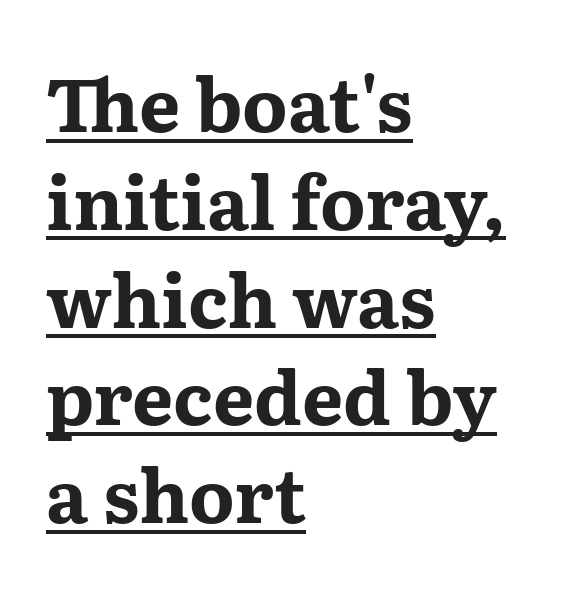
This sample uses an upright cut, with every glyph sitting square on the baseline. What weight is shown? A full bold with thick strokes. Leading matches the norm, producing a regular column. These lines are rendered in a variable-pitch font.
